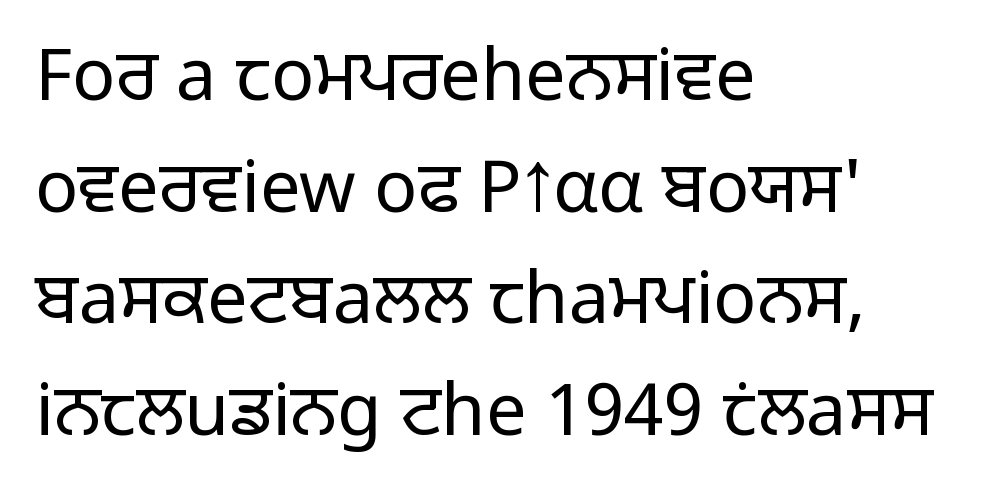
{"serif": "no", "italic": "no", "bold": "no", "weight": "light", "width": "normal", "stroke_contrast": "low", "x_height": "medium", "monospaced": "no", "underline": "no", "align": "left", "line_spacing": "normal", "line_spacing_ratio": 1.55, "letter_spacing": "normal", "letter_spacing_em": 0.0, "glyph_px": 72}
